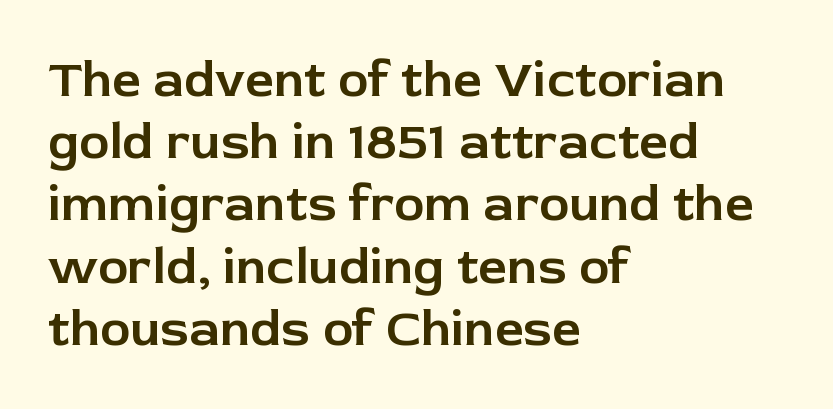
The image shows 51 px sans-serif type, upright; set left-aligned, line spacing 1.22x, normal letter spacing, not underlined; low stroke contrast and a medium x-height.
